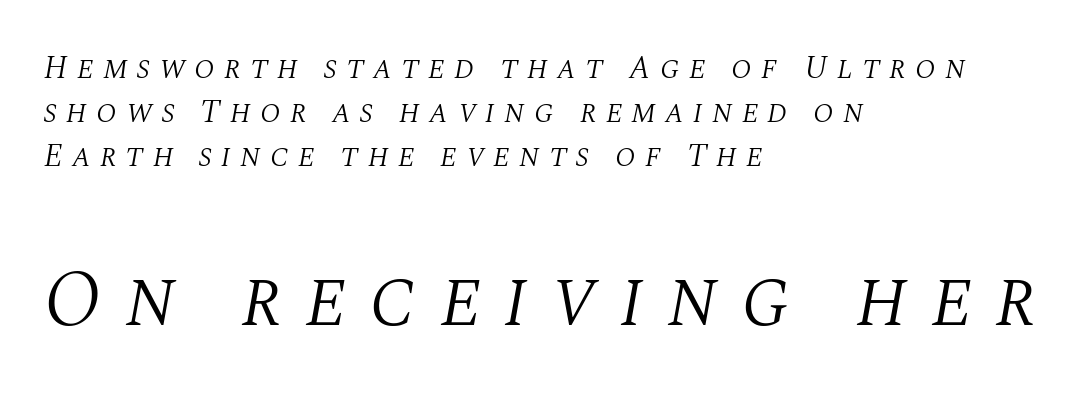
The image shows 80 px light serif type, italic (leaning right); set left-aligned, normal line spacing (1.38x), unusually wide letter spacing (+0.28 em), not underlined; the second (bottom) block is 2.5x larger; medium stroke contrast and a large x-height.
